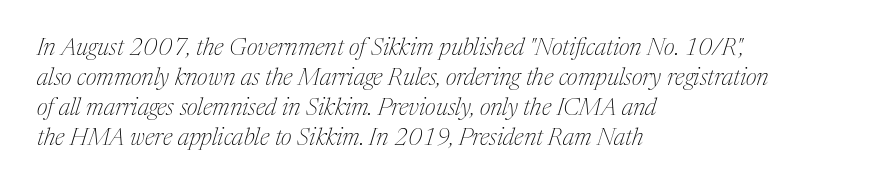
The image shows 24 px text type, italic (leaning right); set left-aligned, normal line spacing (1.25x), normal letter spacing, not underlined.
